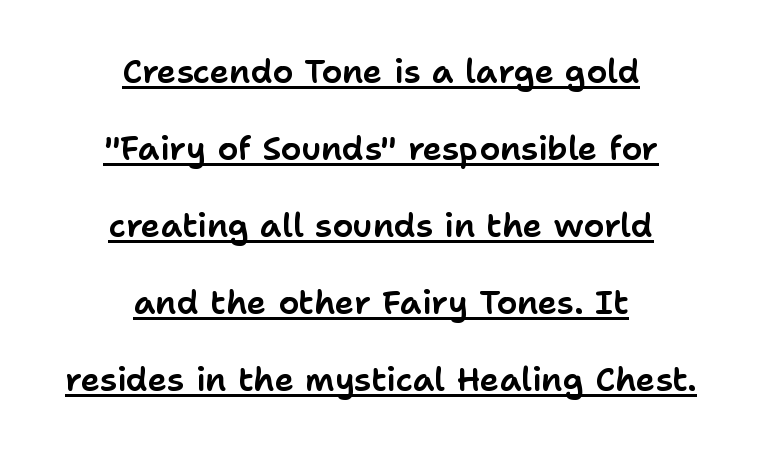
Q: Is the text italic (slanted)? A: No, it is upright.
Q: Is the typeface a serif or a sans-serif typeface? A: Sans-serif.
Q: Is the text underlined? A: Yes.
Q: How is the paragraph aligned? A: Centered.
Q: Is the spacing between letters normal or unusually wide? A: Normal.
Q: Is the spacing between lines tight, normal or loose? A: Loose.
Q: Width (condensed, normal, or wide)? A: Normal.
Q: Stroke contrast? A: Low.
Q: x-height? A: Medium.
Q: Monospaced? A: No.
